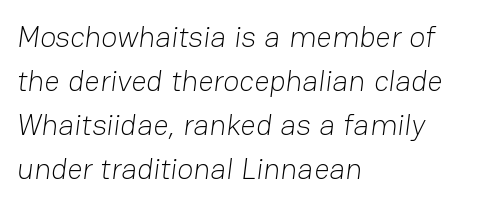
The image shows 30 px light sans-serif type; set left-aligned, normal line spacing (1.47x), normal letter spacing, not underlined; low stroke contrast and a medium x-height.
